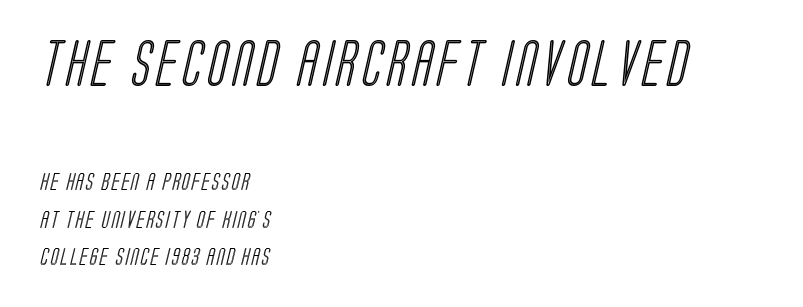
Q: Is the text underlined? A: No.
Q: How is the paragraph aligned? A: Left-aligned.
Q: Is the spacing between lines tight, normal or loose? A: Loose.
Q: Which block of text is set in a larger size, the first (top) or the second (bottom)? A: The first (top) one.
Q: Width (condensed, normal, or wide)? A: Condensed.
Q: x-height? A: Large.
Q: Monospaced? A: No.
